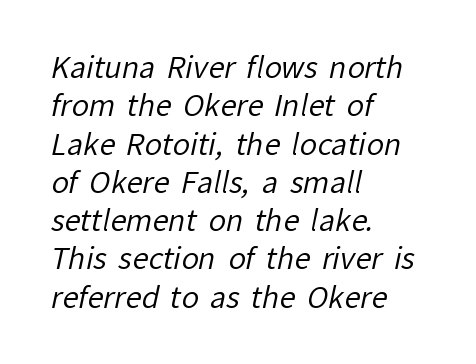
The rows are spaced the way most documents space them. Unlike a traditional serif, this face leaves its strokes unadorned. The letters sit at their default tracking, neither squeezed nor spread. Bare-footed words on every line. Character widths vary here, with narrow letters taking less room than wide ones. The typesetter chose a ragged-right arrangement here.
